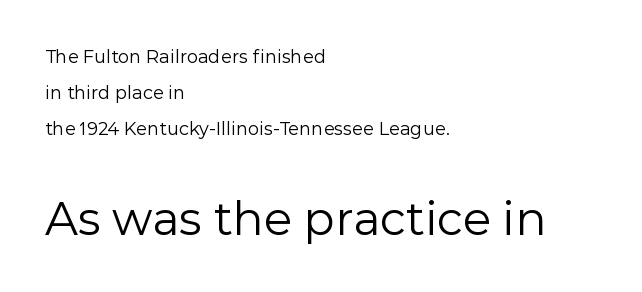
The image shows 46 px regular-weight sans-serif type, upright; set left-aligned, loose line spacing (2.0x), normal letter spacing, not underlined; the second (bottom) block is 2.56x larger; a medium x-height.
